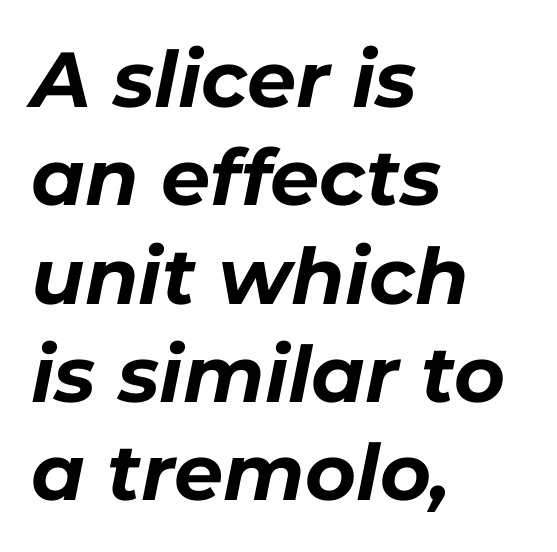
The image shows 78 px bold type, italic (leaning right); set left-aligned, normal line spacing (1.26x), normal letter spacing, not underlined; low stroke contrast and a medium x-height.
